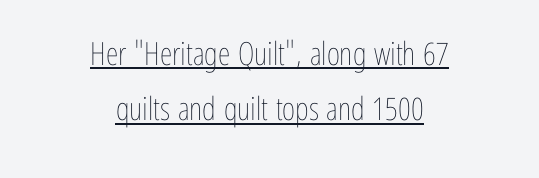
The image shows 32 px thin, condensed type, upright; set centered, line spacing 1.73x, normal letter spacing, underlined; low stroke contrast and a medium x-height.
